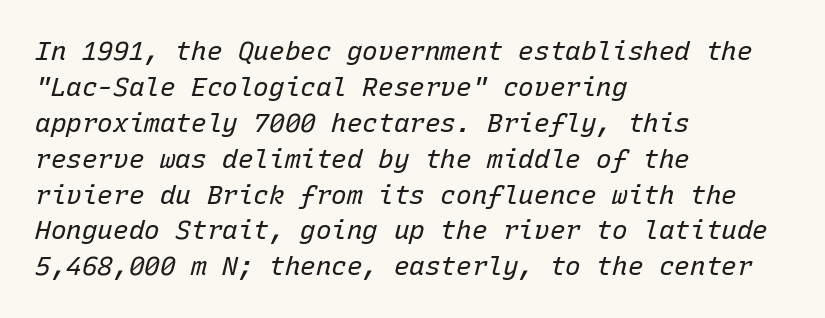
Honestly, the row spacing looks completely unremarkable. Clear beneath every line of the passage. Characters are canted at an angle relative to the baseline's perpendicular. Characters follow at the spacing the type designer built in. Summary of weight: not heavy and not bold.
